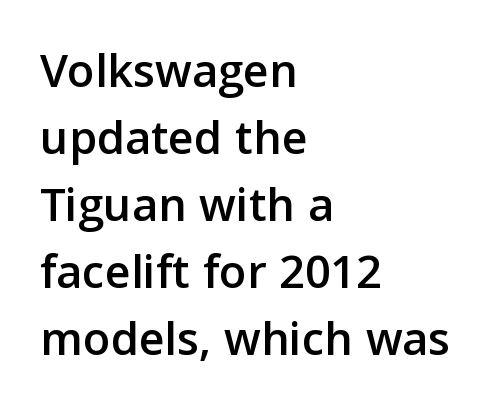
The image shows 50 px sans-serif type, upright; set left-aligned, normal line spacing (1.34x), normal letter spacing, not underlined; low stroke contrast and a medium x-height.
